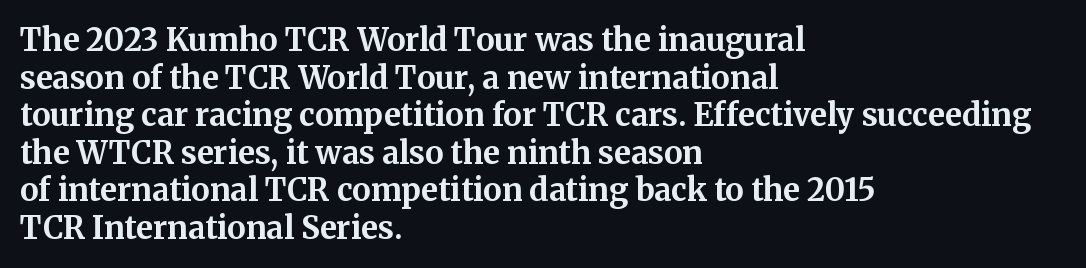
The rendering uses natural spacing where letterforms have individual widths. It's the straight-up-and-down kind of type. Does the type have serifs? Yes, each stem ends in a small foot. The letters sit at their default tracking, neither squeezed nor spread. Anything drawn beneath the words? Only blank space.
